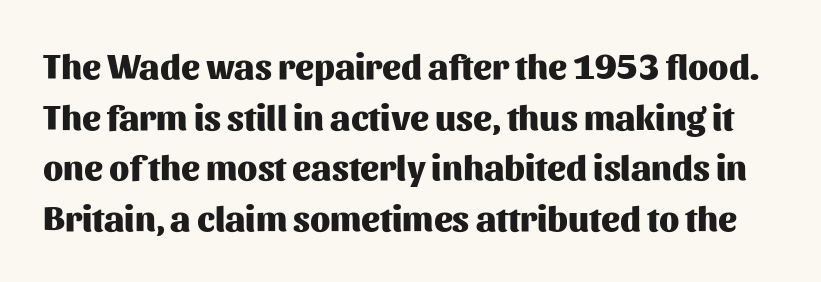
Q: Is the text bold? A: Yes.
Q: Is the text italic (slanted)? A: No, it is upright.
Q: Is the typeface a serif or a sans-serif typeface? A: Sans-serif.
Q: Is the text underlined? A: No.
Q: Is the spacing between letters normal or unusually wide? A: Normal.
Q: Is the spacing between lines tight, normal or loose? A: Normal.
Q: Width (condensed, normal, or wide)? A: Normal.
Q: Stroke contrast? A: Medium.
Q: x-height? A: Medium.
Q: Monospaced? A: No.
